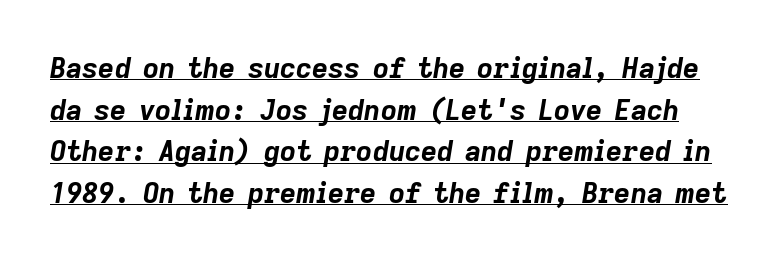
Caption: lettering with a line underneath. Spacing verdict: proportional, widths tailored to each character. Its strokes are broad and dark, the hallmark of bold type. Does the leading feel generous? No, just average. Default kerning and tracking; the words read as compact shapes. If you drew a line through each stem, it would be angled.
